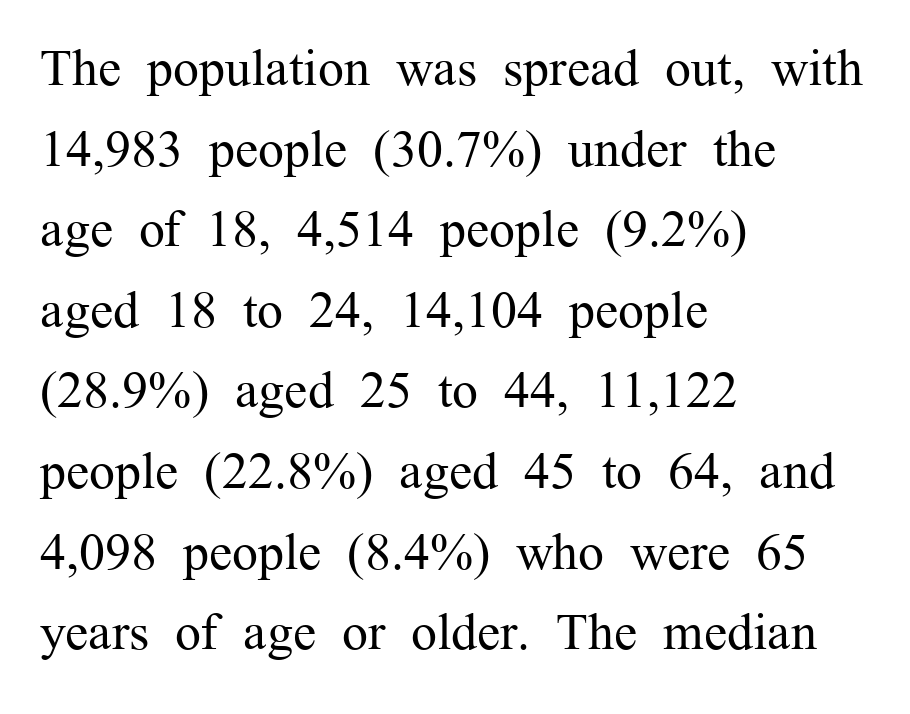
Spacing verdict: proportional, widths tailored to each character. Designer's note — italics off, roman on. The typeface chosen for these lines features serifs. Letters have the restrained weight of plain body copy at most.
